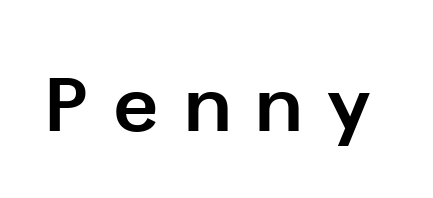
{"serif": "no", "italic": "no", "bold": "yes", "weight": "bold", "width": "normal", "stroke_contrast": "low", "x_height": "medium", "monospaced": "no", "underline": "no", "letter_spacing": "wide", "letter_spacing_em": 0.34, "glyph_px": 76}
